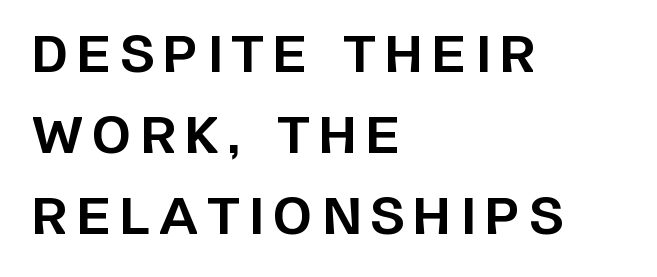
{"serif": "no", "italic": "no", "bold": "yes", "weight": "bold", "width": "normal", "stroke_contrast": "low", "x_height": "large", "monospaced": "no", "underline": "no", "align": "left", "line_spacing": "normal", "line_spacing_ratio": 1.62, "glyph_px": 50}
